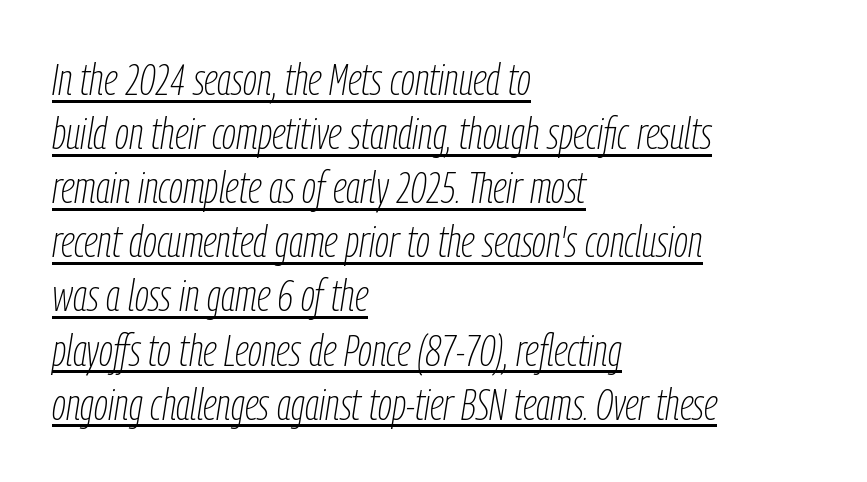
{"italic": "yes", "lean": "right", "slant_degrees": 9, "bold": "no", "weight": "thin", "width": "condensed", "stroke_contrast": "low", "x_height": "medium", "monospaced": "no", "underline": "yes", "align": "left", "line_spacing_ratio": 1.23, "letter_spacing": "normal", "letter_spacing_em": 0.0, "glyph_px": 44}
